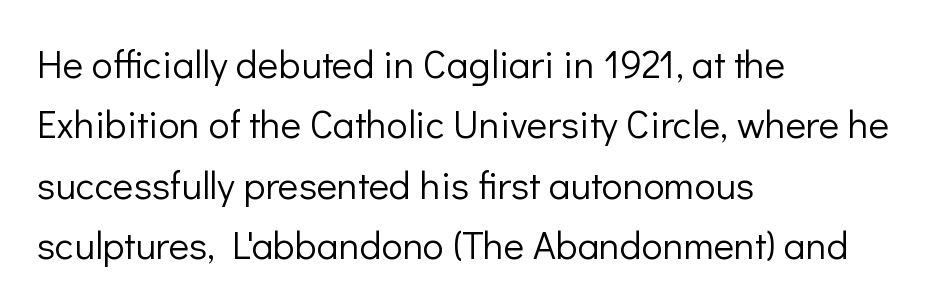
The image shows 39 px light sans-serif type, upright; set left-aligned, normal line spacing (1.55x), normal letter spacing, not underlined; low stroke contrast and a medium x-height.
